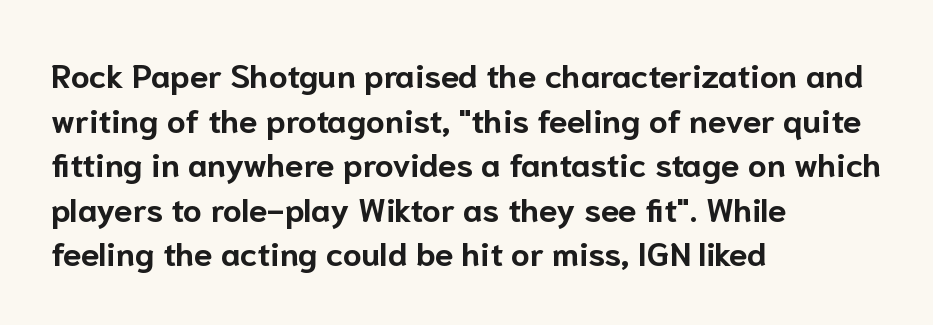
{"serif": "no", "italic": "no", "bold": "yes", "weight": "bold", "width": "normal", "stroke_contrast": "low", "x_height": "medium", "monospaced": "no", "underline": "no", "align": "left", "line_spacing": "normal", "line_spacing_ratio": 1.35, "letter_spacing": "normal", "letter_spacing_em": 0.0, "glyph_px": 33}
